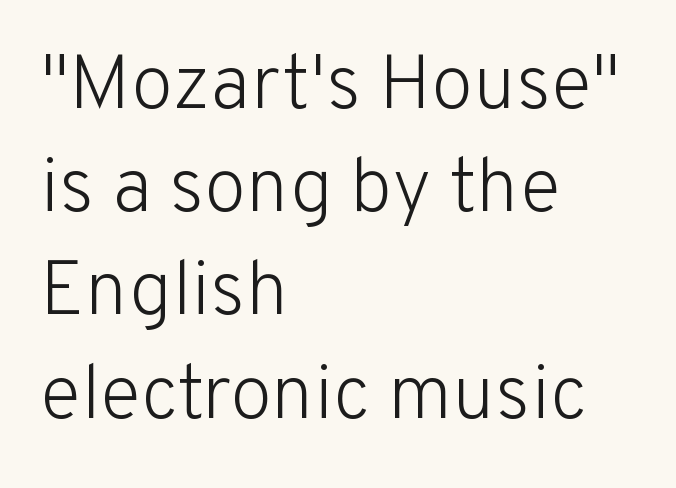
{"serif": "no", "italic": "no", "bold": "no", "weight": "light", "width": "normal", "stroke_contrast": "low", "x_height": "medium", "monospaced": "no", "underline": "no", "align": "left", "line_spacing": "normal", "line_spacing_ratio": 1.34, "letter_spacing": "normal", "letter_spacing_em": 0.0, "glyph_px": 77}
